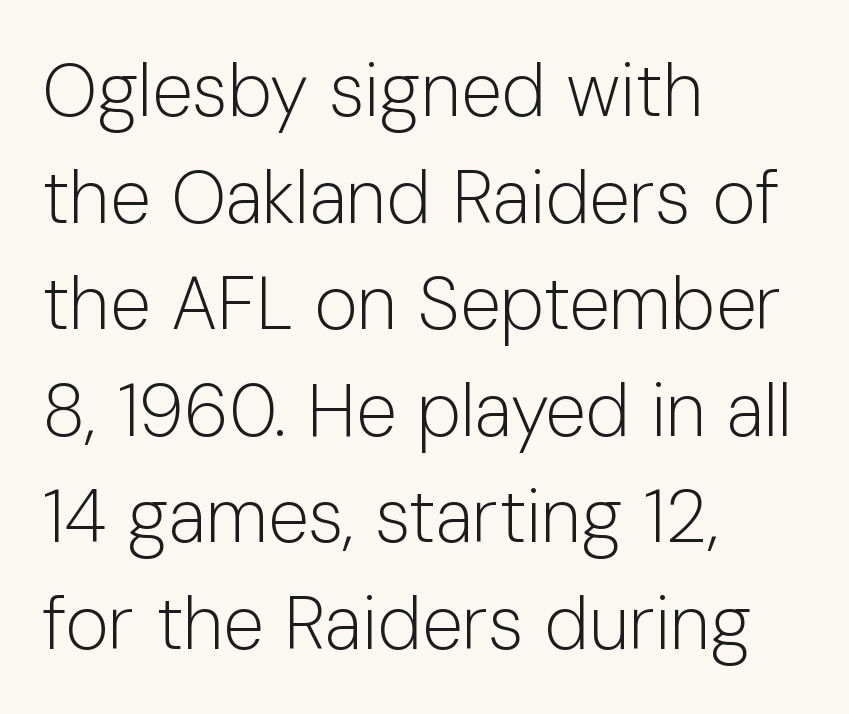
{"serif": "no", "italic": "no", "bold": "no", "weight": "light", "width": "normal", "stroke_contrast": "low", "x_height": "medium", "monospaced": "no", "underline": "no", "align": "left", "line_spacing": "normal", "line_spacing_ratio": 1.44, "letter_spacing": "normal", "letter_spacing_em": 0.0, "glyph_px": 74}
